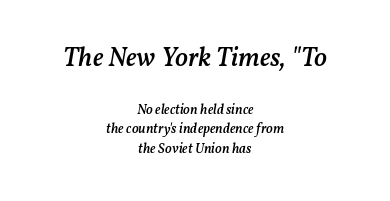
Q: Is the text bold? A: Semi-bold.
Q: Is the text italic (slanted)? A: Yes, it leans right by about 11 degrees.
Q: Is the text underlined? A: No.
Q: How is the paragraph aligned? A: Centered.
Q: Is the spacing between letters normal or unusually wide? A: Normal.
Q: Is the spacing between lines tight, normal or loose? A: Normal.
Q: Which block of text is set in a larger size, the first (top) or the second (bottom)? A: The first (top) one.
